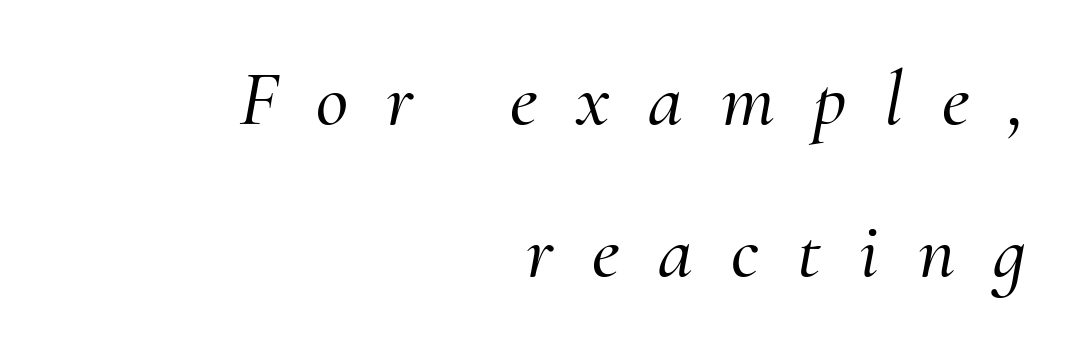
Short note: letters widely spaced. Do the characters align in a grid? No, the font is proportional. Bare-footed words on every line. The glyphs look as if they've been sheared to an angle. These lines are composed in type with serifs. Short and long lines alike share a common ending point at right.
